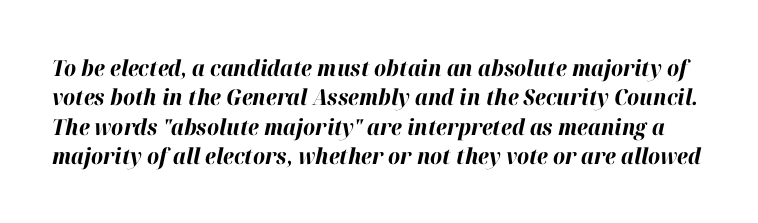
Q: Is the text bold? A: Yes.
Q: Is the text italic (slanted)? A: Yes, it leans right by about 12 degrees.
Q: Is the text underlined? A: No.
Q: Is the spacing between letters normal or unusually wide? A: Normal.
Q: Is the spacing between lines tight, normal or loose? A: Normal.
